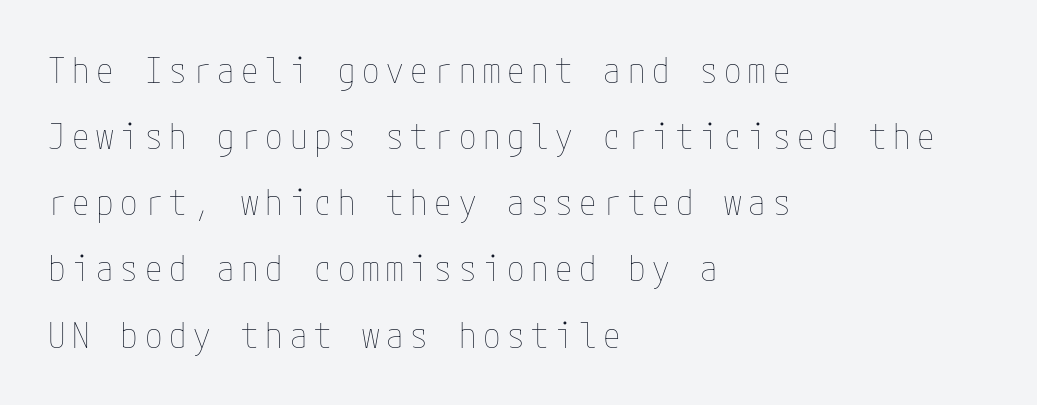
{"italic": "no", "bold": "no", "weight": "thin", "width": "condensed", "stroke_contrast": "low", "x_height": "medium", "underline": "no", "align": "left", "line_spacing_ratio": 1.89, "glyph_px": 35}
